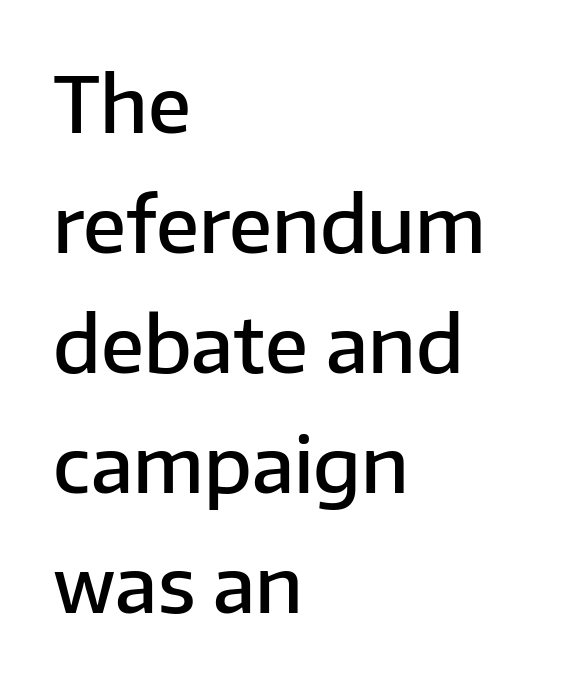
The image shows 77 px semibold sans-serif type, upright; set left-aligned, normal line spacing (1.56x), normal letter spacing, not underlined; low stroke contrast and a medium x-height.
